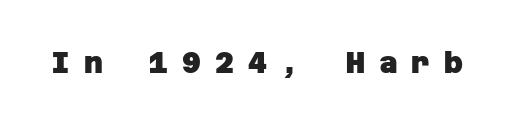
Notice how thick the strokes are: this is what a full bold looks like. Decoration check: the copy has no underline. The glyphs in this specimen are sans serif. The rendering inserts visible extra space after every character.
